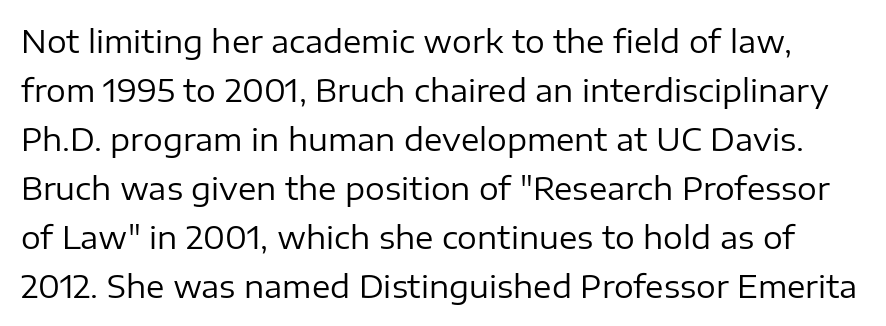
Q: Is the text bold? A: No.
Q: Is the text italic (slanted)? A: No, it is upright.
Q: Is the typeface a serif or a sans-serif typeface? A: Sans-serif.
Q: Is the text underlined? A: No.
Q: Is the spacing between letters normal or unusually wide? A: Normal.
Q: Is the spacing between lines tight, normal or loose? A: Normal.
Q: Width (condensed, normal, or wide)? A: Normal.
Q: Stroke contrast? A: Low.
Q: x-height? A: Medium.
Q: Monospaced? A: No.
